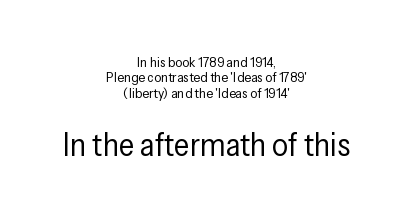
Q: Is the text bold? A: No.
Q: Is the text italic (slanted)? A: No, it is upright.
Q: Is the typeface a serif or a sans-serif typeface? A: Sans-serif.
Q: Is the text underlined? A: No.
Q: How is the paragraph aligned? A: Centered.
Q: Is the spacing between letters normal or unusually wide? A: Normal.
Q: Is the spacing between lines tight, normal or loose? A: Tight.
Q: Which block of text is set in a larger size, the first (top) or the second (bottom)? A: The second (bottom) one.
Q: Width (condensed, normal, or wide)? A: Condensed.
Q: Stroke contrast? A: Low.
Q: x-height? A: Medium.
Q: Monospaced? A: No.
